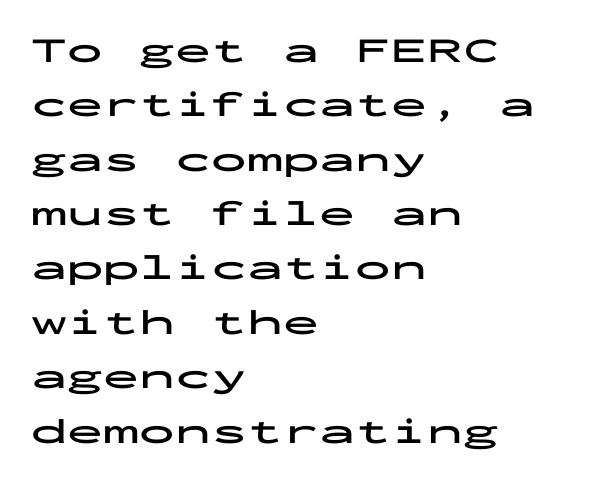
A roman cut, with each character standing at attention. Characters follow at the spacing the type designer built in. You could count columns in this text — the font is strictly monospaced. Bold? Absolutely — the strokes are thick and heavy.
